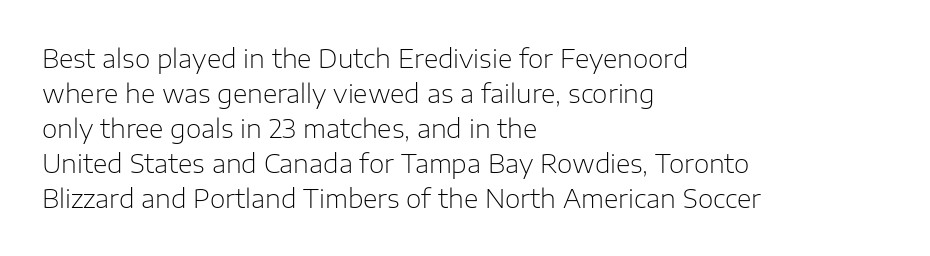
The image shows 25 px text type, upright; set left-aligned, normal line spacing (1.4x), normal letter spacing, not underlined.
